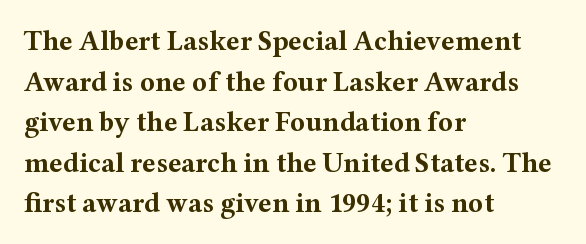
Q: Is the text bold? A: Yes.
Q: Is the text italic (slanted)? A: No, it is upright.
Q: Is the typeface a serif or a sans-serif typeface? A: Serif.
Q: Is the text underlined? A: No.
Q: How is the paragraph aligned? A: Left-aligned.
Q: Is the spacing between letters normal or unusually wide? A: Normal.
Q: Is the spacing between lines tight, normal or loose? A: Normal.
Q: Width (condensed, normal, or wide)? A: Wide.
Q: Stroke contrast? A: Medium.
Q: x-height? A: Medium.
Q: Monospaced? A: No.
